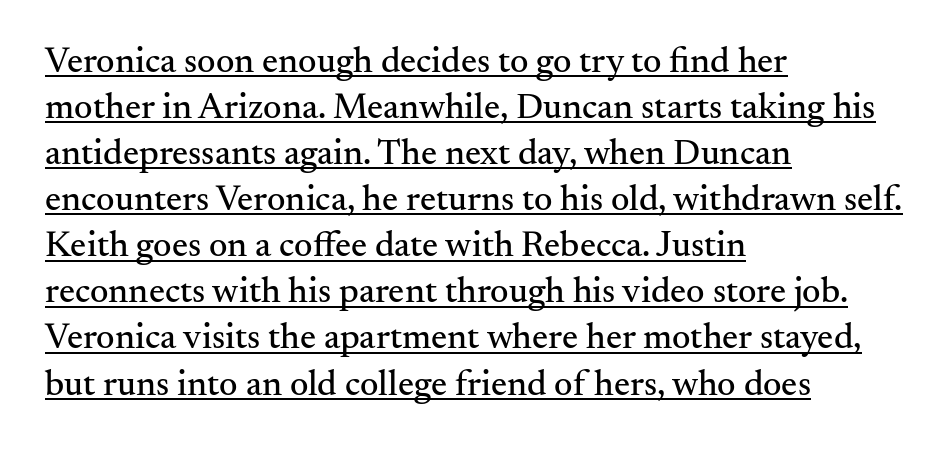
The image shows 36 px serif type, upright; set left-aligned, normal line spacing (1.28x), normal letter spacing, underlined; medium stroke contrast and a small x-height.
